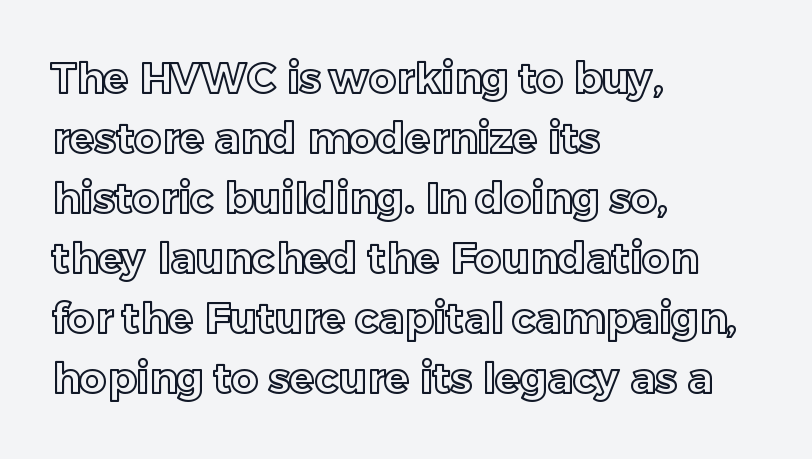
{"italic": "no", "width": "normal", "x_height": "medium", "monospaced": "no", "underline": "no", "align": "left", "line_spacing": "normal", "line_spacing_ratio": 1.43, "letter_spacing": "normal", "letter_spacing_em": 0.0, "glyph_px": 42}
